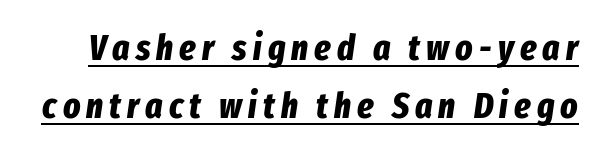
The rendering uses natural spacing where letterforms have individual widths. Compared with undecorated copy, this sample adds a rule below the words. In terms of leading, this rendering sits right in the middle. These lines carry a lot of weight — the face is fully bold. You can tell it's italic because the verticals aren't actually vertical.
